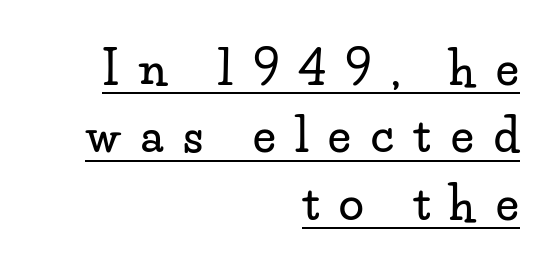
These lines are rendered in a variable-pitch font. A continuous stroke trails under the words, as in a hyperlink. Italic? Not at all — the glyphs are vertical. This sample keeps an unexceptional amount of space between lines. Note: serifs present on the glyphs.
